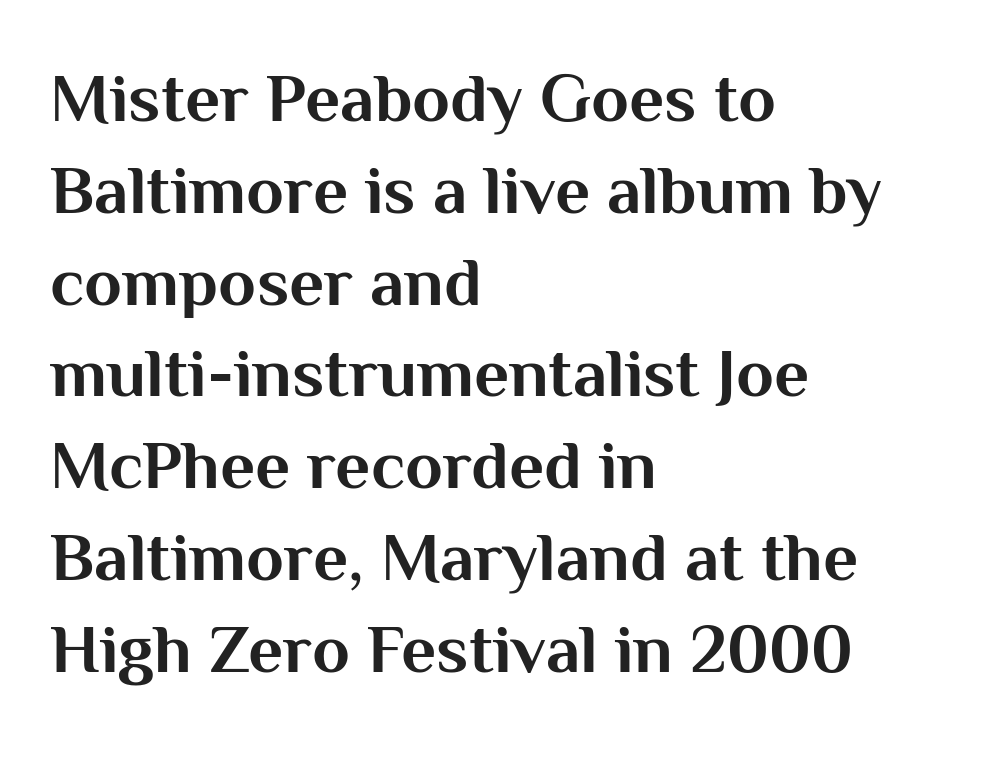
Q: Is the text bold? A: Yes.
Q: Is the text italic (slanted)? A: No, it is upright.
Q: Is the typeface a serif or a sans-serif typeface? A: Sans-serif.
Q: Is the text underlined? A: No.
Q: How is the paragraph aligned? A: Left-aligned.
Q: Is the spacing between letters normal or unusually wide? A: Normal.
Q: Is the spacing between lines tight, normal or loose? A: Normal.
Q: Width (condensed, normal, or wide)? A: Normal.
Q: Stroke contrast? A: Medium.
Q: x-height? A: Medium.
Q: Monospaced? A: No.
